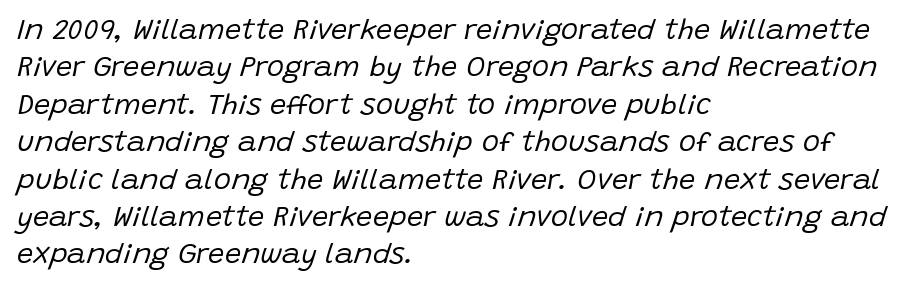
{"italic": "yes", "lean": "right", "slant_degrees": 15, "bold": "no", "weight": "regular", "width": "normal", "stroke_contrast": "low", "x_height": "large", "monospaced": "no", "underline": "no", "align": "left", "line_spacing": "normal", "line_spacing_ratio": 1.29, "letter_spacing": "normal", "letter_spacing_em": 0.0, "glyph_px": 29}
